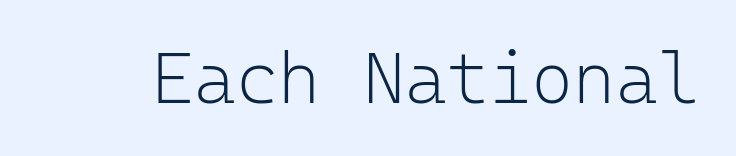
The image shows 72 px light sans-serif type, upright, monospaced; set normal letter spacing, not underlined; low stroke contrast and a medium x-height.
